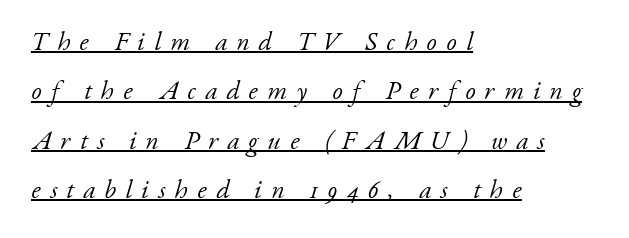
{"italic": "yes", "lean": "right", "slant_degrees": 17, "bold": "no", "underline": "yes", "align": "left", "line_spacing": "loose", "line_spacing_ratio": 1.9, "letter_spacing": "wide", "letter_spacing_em": 0.36, "glyph_px": 26}
